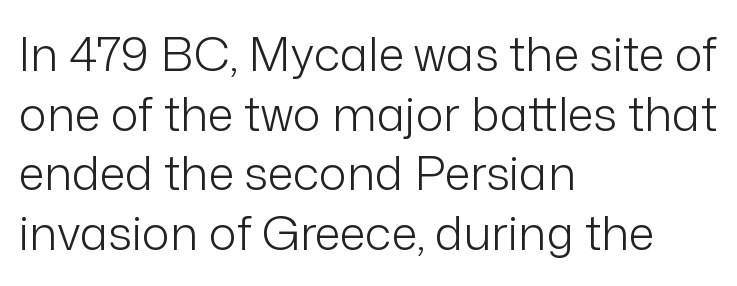
Q: Is the text bold? A: No.
Q: Is the text italic (slanted)? A: No, it is upright.
Q: Is the typeface a serif or a sans-serif typeface? A: Sans-serif.
Q: Is the text underlined? A: No.
Q: How is the paragraph aligned? A: Left-aligned.
Q: Is the spacing between letters normal or unusually wide? A: Normal.
Q: Is the spacing between lines tight, normal or loose? A: Normal.
Q: Width (condensed, normal, or wide)? A: Normal.
Q: Stroke contrast? A: Low.
Q: x-height? A: Medium.
Q: Monospaced? A: No.
